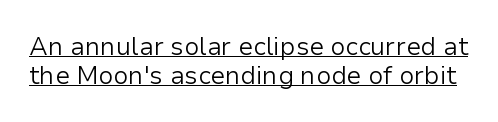
Summary of weight: not heavy and not bold. If you drew a line through each stem, it would be perfectly vertical. Observe the ordinary spacing: letters are neighbours, not strangers. A rule runs beneath these lines of type. Successive baselines arrive quickly, one right under another.
